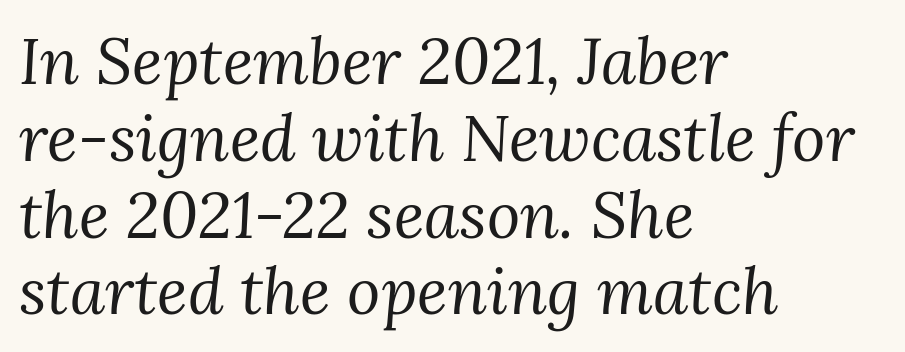
Heaviness? Minimal to ordinary, like unemphasized prose. All the whitespace from short lines collects on the right. Classification — serif. Think of a printed novel: that variable character pitch is what you see here. An italicized treatment has been applied to the whole sample. Check the space under the baseline: it is left empty.
